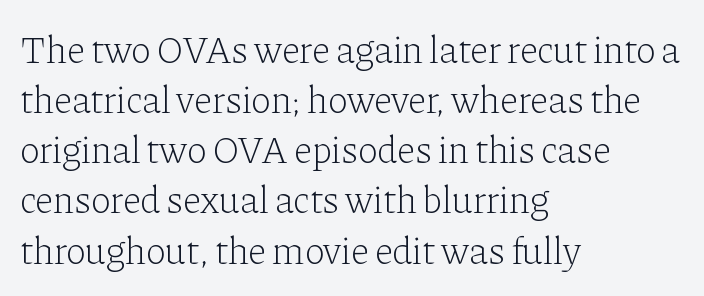
{"serif": "yes", "italic": "no", "bold": "no", "weight": "light", "width": "normal", "stroke_contrast": "low", "x_height": "medium", "monospaced": "no", "underline": "no", "align": "left", "line_spacing": "normal", "line_spacing_ratio": 1.32, "letter_spacing": "normal", "letter_spacing_em": 0.0, "glyph_px": 38}
